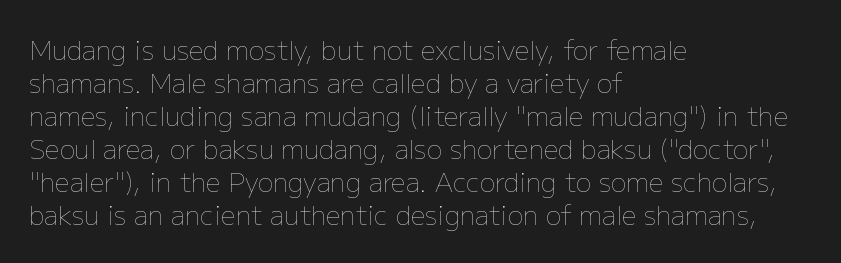
The image shows 26 px text type, upright; set left-aligned, normal line spacing (1.27x), normal letter spacing, not underlined.
